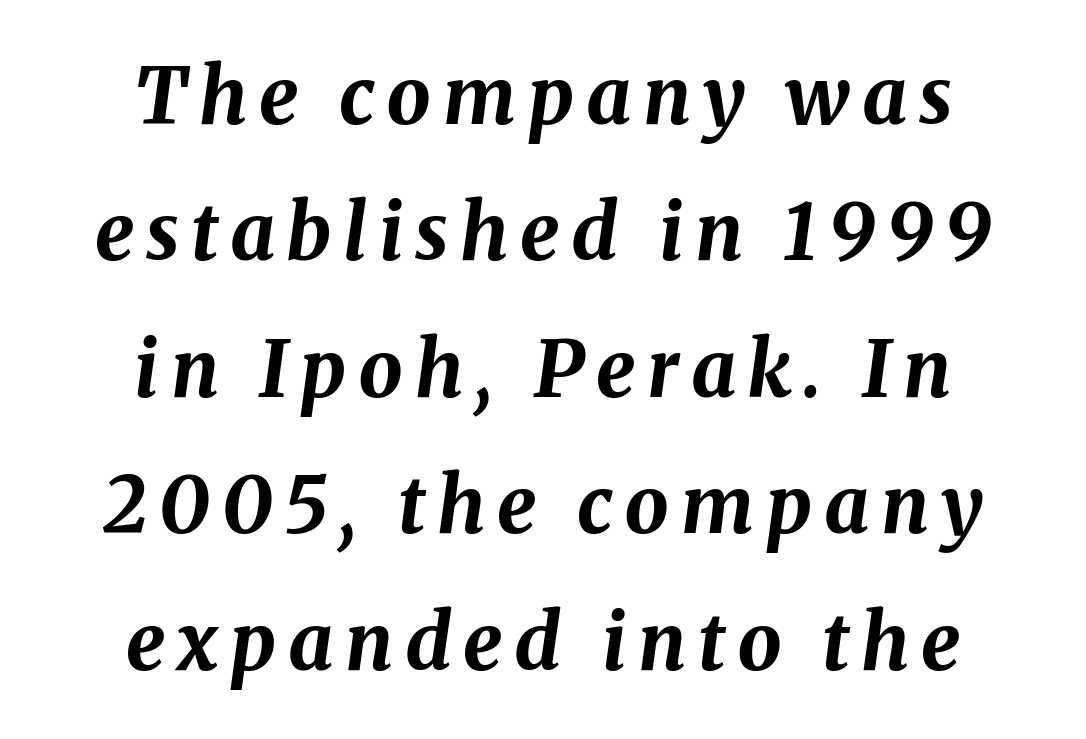
The image shows 78 px bold type, italic (leaning right); set centered, line spacing 1.75x, not underlined; medium stroke contrast and a medium x-height.
